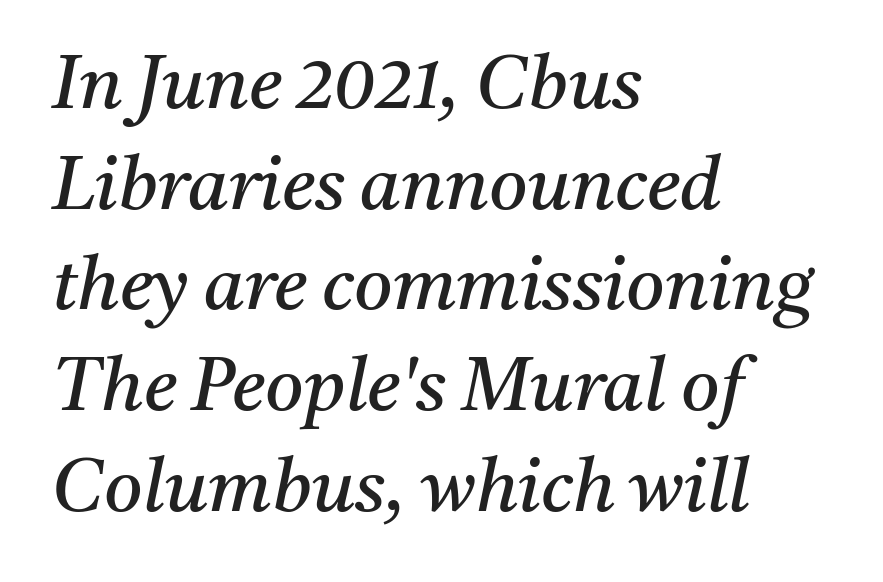
Left-aligned paragraph, ragged on the right. The letters advance in unequal steps, a hallmark of proportional type. Note: serifs present on the glyphs. The designer left line spacing at the default.
